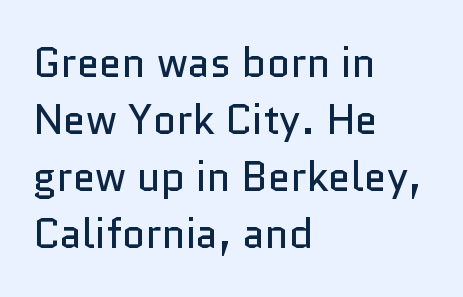
{"serif": "no", "italic": "no", "bold": "no", "weight": "regular", "width": "normal", "stroke_contrast": "low", "x_height": "medium", "monospaced": "no", "underline": "no", "align": "left", "line_spacing": "normal", "line_spacing_ratio": 1.39, "letter_spacing": "normal", "letter_spacing_em": 0.0, "glyph_px": 41}
